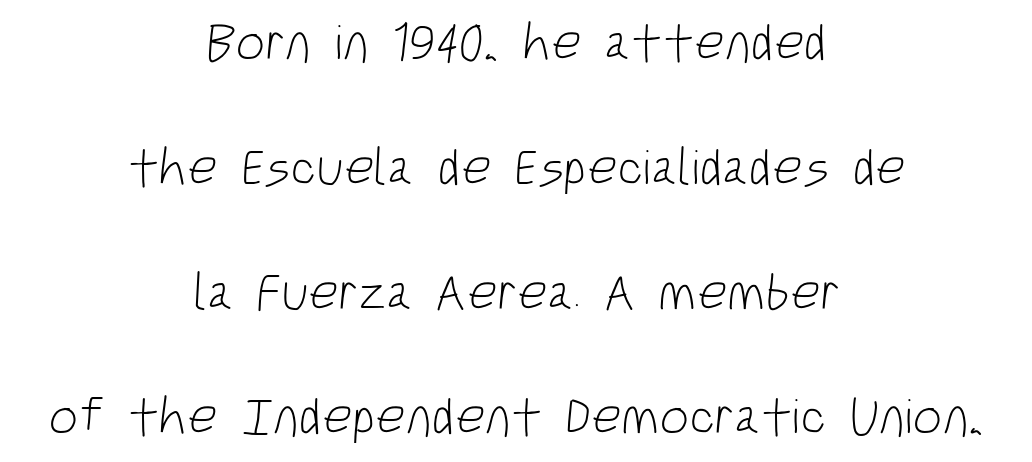
{"serif": "no", "bold": "no", "weight": "light", "width": "condensed", "stroke_contrast": "low", "x_height": "large", "monospaced": "no", "underline": "no", "align": "center", "line_spacing": "loose", "line_spacing_ratio": 2.4, "letter_spacing": "normal", "letter_spacing_em": 0.0, "glyph_px": 52}
